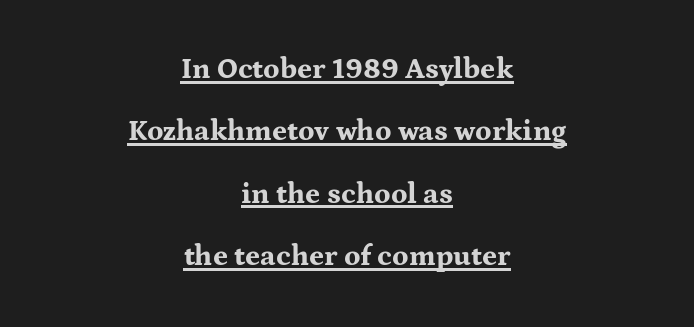
The image shows 29 px bold, wide serif type, upright; set centered, loose line spacing (2.15x), normal letter spacing, underlined; medium stroke contrast and a medium x-height.
